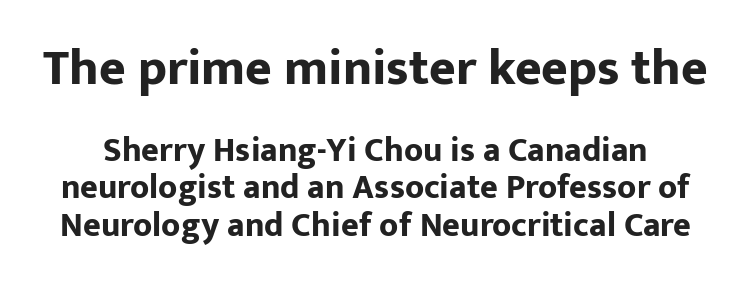
Q: Is the text bold? A: Yes.
Q: Is the text italic (slanted)? A: No, it is upright.
Q: Is the typeface a serif or a sans-serif typeface? A: Sans-serif.
Q: Is the text underlined? A: No.
Q: Is the spacing between letters normal or unusually wide? A: Normal.
Q: Is the spacing between lines tight, normal or loose? A: Tight.
Q: Which block of text is set in a larger size, the first (top) or the second (bottom)? A: The first (top) one.
Q: Width (condensed, normal, or wide)? A: Normal.
Q: Stroke contrast? A: Low.
Q: x-height? A: Medium.
Q: Monospaced? A: No.
